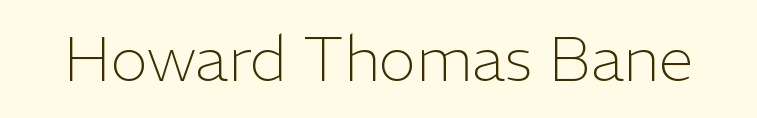
Q: Is the text bold? A: No.
Q: Is the text italic (slanted)? A: No, it is upright.
Q: Is the typeface a serif or a sans-serif typeface? A: Sans-serif.
Q: Is the text underlined? A: No.
Q: Is the spacing between letters normal or unusually wide? A: Normal.
Q: Width (condensed, normal, or wide)? A: Normal.
Q: Stroke contrast? A: Low.
Q: x-height? A: Medium.
Q: Monospaced? A: No.
